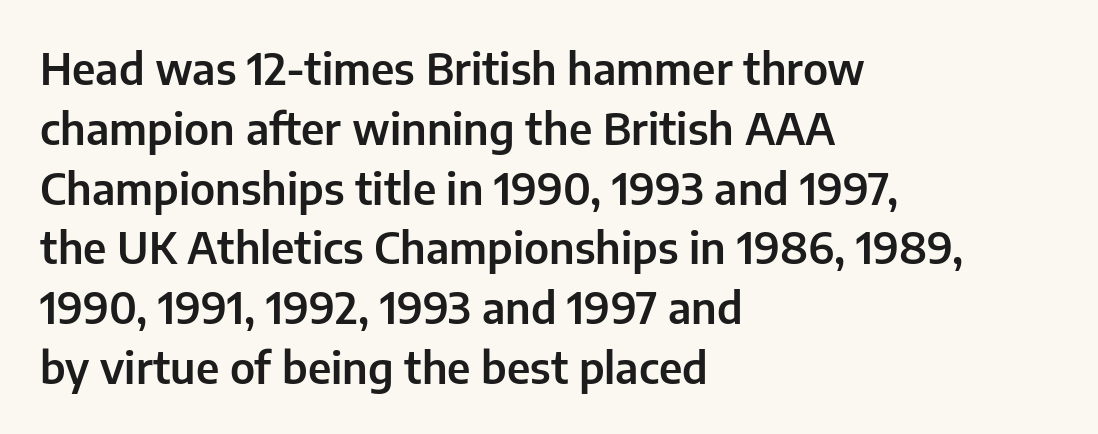
{"serif": "no", "italic": "no", "width": "normal", "stroke_contrast": "low", "x_height": "medium", "monospaced": "no", "underline": "no", "align": "left", "line_spacing": "normal", "line_spacing_ratio": 1.39, "letter_spacing": "normal", "letter_spacing_em": 0.0, "glyph_px": 43}
